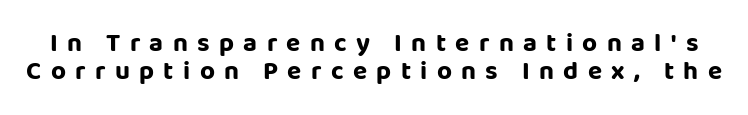
Here the glyphs are tracked loosely, breaking word shapes into spaced letters. The gap between lines stays unmarked. A typesetter would call this leading minimal, almost set solid. These words are printed bold, with thick strokes throughout.
